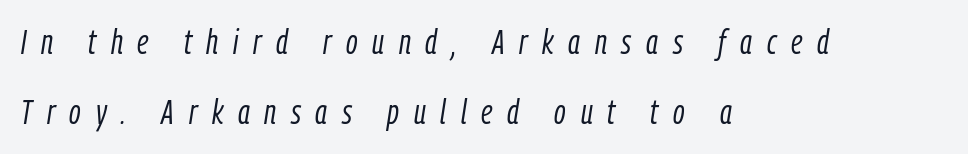
Q: Is the text bold? A: No.
Q: Is the text italic (slanted)? A: Yes, it leans right by about 9 degrees.
Q: Is the text underlined? A: No.
Q: How is the paragraph aligned? A: Left-aligned.
Q: Is the spacing between letters normal or unusually wide? A: Unusually wide.
Q: Is the spacing between lines tight, normal or loose? A: Loose.
Q: Width (condensed, normal, or wide)? A: Condensed.
Q: Stroke contrast? A: Low.
Q: x-height? A: Medium.
Q: Monospaced? A: No.
